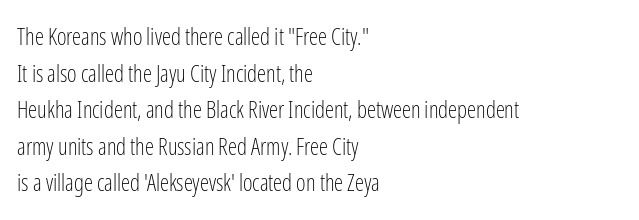
Q: Is the text bold? A: No.
Q: Is the text italic (slanted)? A: No, it is upright.
Q: Is the text underlined? A: No.
Q: How is the paragraph aligned? A: Left-aligned.
Q: Is the spacing between letters normal or unusually wide? A: Normal.
Q: Is the spacing between lines tight, normal or loose? A: Normal.
